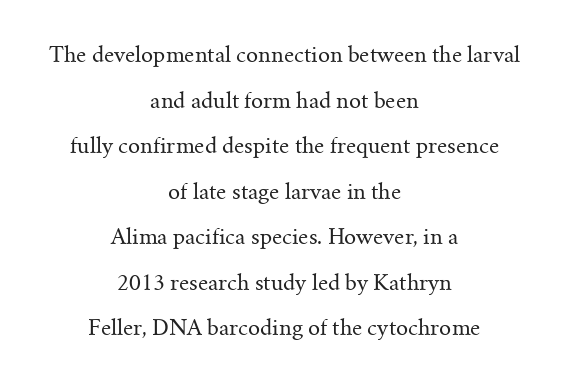
{"italic": "no", "bold": "no", "underline": "no", "align": "center", "line_spacing": "loose", "line_spacing_ratio": 2.17, "letter_spacing": "normal", "letter_spacing_em": 0.0, "glyph_px": 21}
